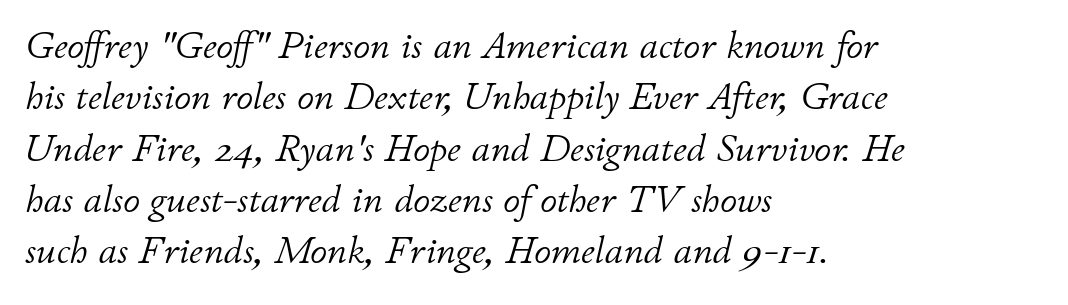
Q: Is the text bold? A: No.
Q: Is the text italic (slanted)? A: Yes, it leans right by about 11 degrees.
Q: Is the text underlined? A: No.
Q: How is the paragraph aligned? A: Left-aligned.
Q: Is the spacing between letters normal or unusually wide? A: Normal.
Q: Is the spacing between lines tight, normal or loose? A: Normal.
Q: Width (condensed, normal, or wide)? A: Normal.
Q: Stroke contrast? A: Low.
Q: x-height? A: Small.
Q: Monospaced? A: No.
